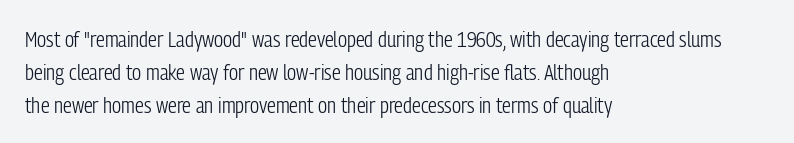
Q: Is the text bold? A: No.
Q: Is the text italic (slanted)? A: No, it is upright.
Q: Is the text underlined? A: No.
Q: How is the paragraph aligned? A: Left-aligned.
Q: Is the spacing between letters normal or unusually wide? A: Normal.
Q: Is the spacing between lines tight, normal or loose? A: Normal.
